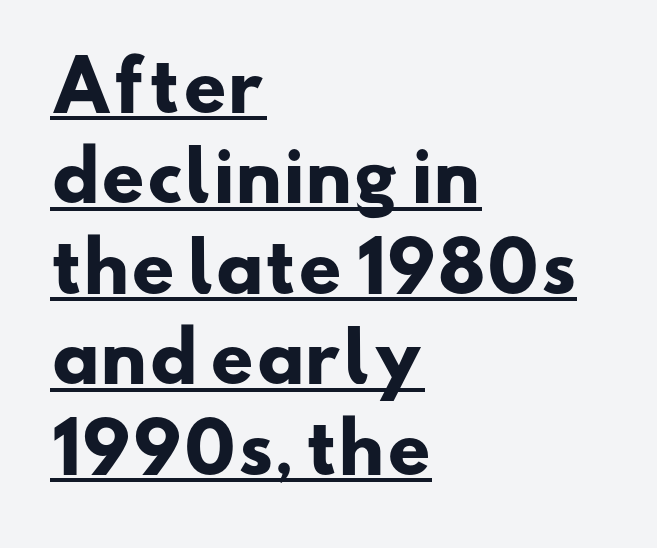
{"serif": "no", "bold": "yes", "weight": "heavy", "width": "wide", "stroke_contrast": "low", "x_height": "small", "monospaced": "no", "underline": "yes", "align": "left", "line_spacing": "normal", "line_spacing_ratio": 1.33, "letter_spacing": "normal", "letter_spacing_em": 0.0, "glyph_px": 68}
